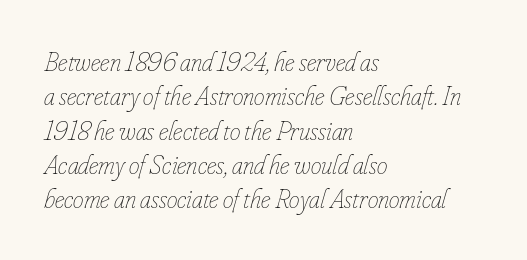
{"italic": "yes", "lean": "right", "slant_degrees": 16, "bold": "no", "underline": "no", "align": "left", "line_spacing": "normal", "line_spacing_ratio": 1.27, "letter_spacing": "normal", "letter_spacing_em": 0.0, "glyph_px": 27}
